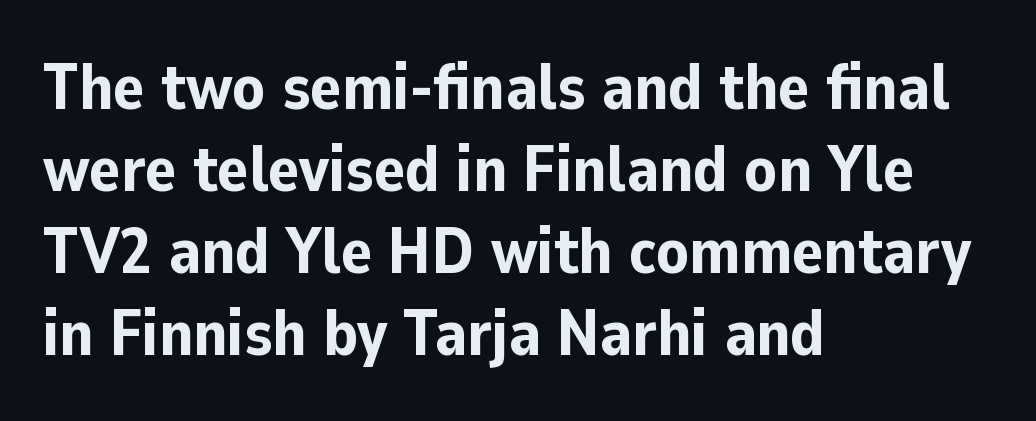
The gaps between neighbouring characters are ordinary and unremarkable. Baseline-to-baseline distance is the conventional proportion of letter height. The zone under the glyphs is completely vacant. Do the characters align in a grid? No, the font is proportional.
